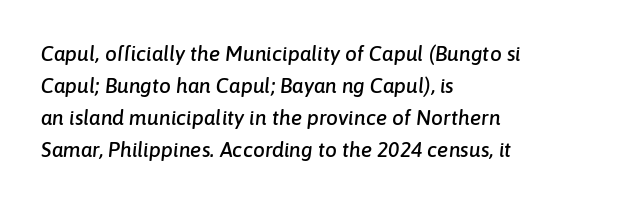
Q: Is the text italic (slanted)? A: Yes, it leans right by about 6 degrees.
Q: Is the text underlined? A: No.
Q: How is the paragraph aligned? A: Left-aligned.
Q: Is the spacing between letters normal or unusually wide? A: Normal.
Q: Is the spacing between lines tight, normal or loose? A: Normal.
